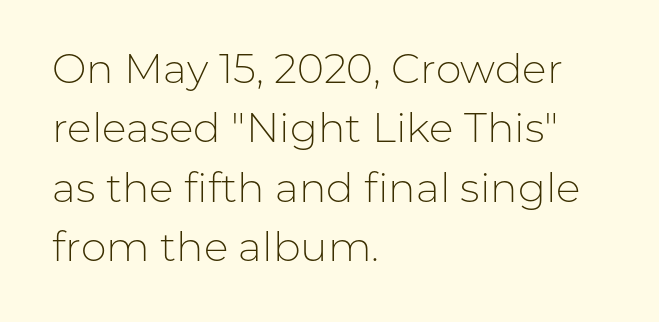
{"serif": "no", "italic": "no", "bold": "no", "weight": "light", "width": "normal", "stroke_contrast": "low", "x_height": "medium", "monospaced": "no", "underline": "no", "align": "left", "line_spacing": "normal", "line_spacing_ratio": 1.45, "letter_spacing": "normal", "letter_spacing_em": 0.0, "glyph_px": 41}
